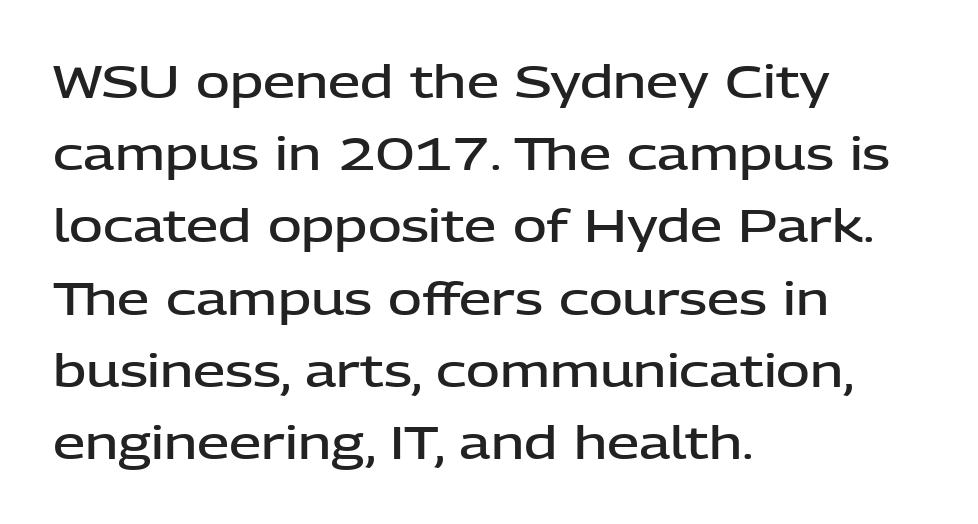
{"serif": "no", "italic": "no", "bold": "semi", "weight": "semibold", "width": "normal", "stroke_contrast": "low", "x_height": "medium", "monospaced": "no", "underline": "no", "align": "left", "line_spacing": "normal", "line_spacing_ratio": 1.57, "letter_spacing": "normal", "letter_spacing_em": 0.0, "glyph_px": 46}
